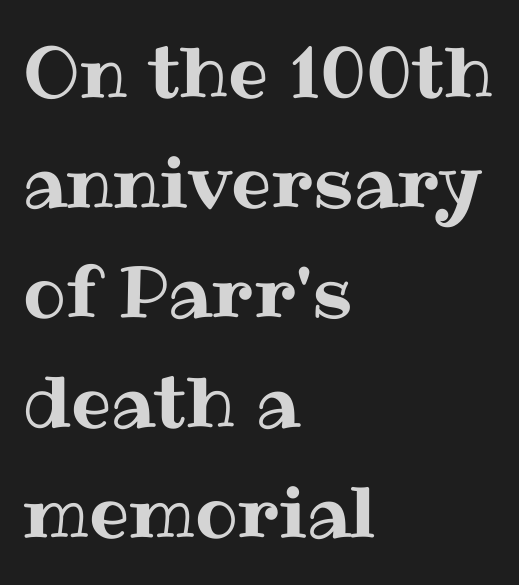
The image shows 71 px text type, upright; set left-aligned, normal line spacing (1.55x), normal letter spacing, not underlined; medium stroke contrast and a medium x-height.
